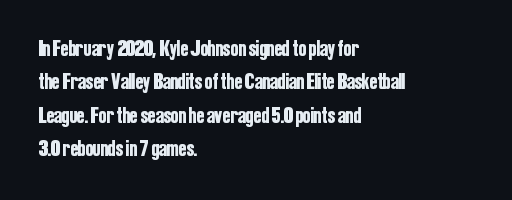
The rendering uses a moderate line-height, typical for paragraphs. These lines were composed using upright roman letters. The gaps between neighbouring characters are ordinary and unremarkable. Has an underline been added? It has not. Line starts are locked; line ends wander.
